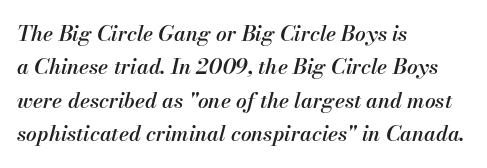
Q: Is the text bold? A: Semi-bold.
Q: Is the text italic (slanted)? A: Yes, it leans right by about 13 degrees.
Q: Is the text underlined? A: No.
Q: How is the paragraph aligned? A: Left-aligned.
Q: Is the spacing between letters normal or unusually wide? A: Normal.
Q: Is the spacing between lines tight, normal or loose? A: Normal.
